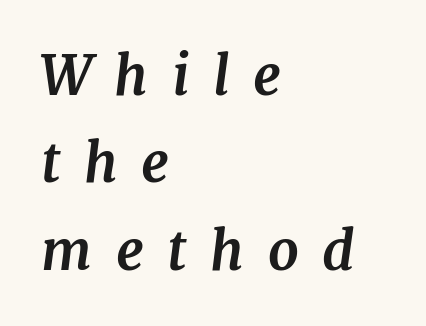
{"serif": "yes", "italic": "yes", "lean": "right", "slant_degrees": 7, "bold": "yes", "weight": "bold", "width": "normal", "stroke_contrast": "medium", "x_height": "medium", "monospaced": "no", "underline": "no", "align": "left", "line_spacing": "normal", "line_spacing_ratio": 1.62, "letter_spacing": "wide", "letter_spacing_em": 0.44, "glyph_px": 54}
